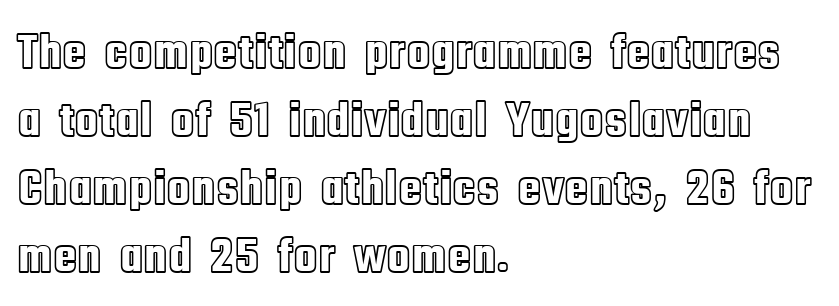
The rendering uses a moderate line-height, typical for paragraphs. Nope, not italic — everything's standing straight. Varying glyph widths throughout — classic text-font behaviour. Each line starts at the same left margin while the right side varies.
